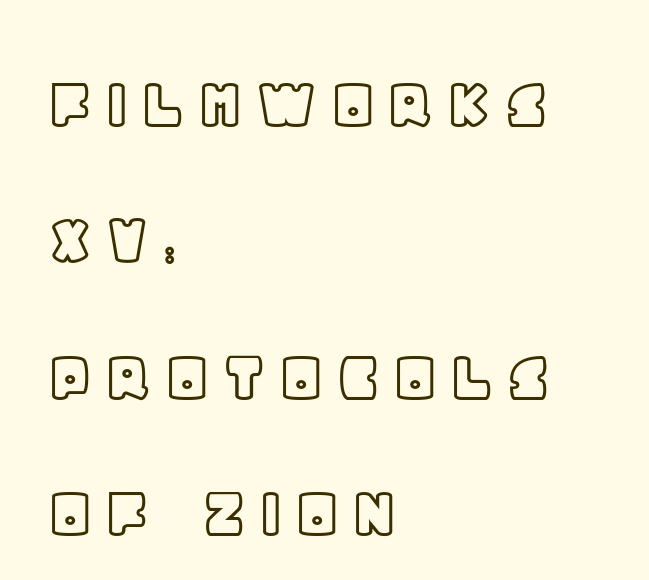
You can tell it's not italic because the verticals are truly vertical. Any mark beneath the type? The region is blank. Layout note: lines flush left. Each letter keeps its own natural width here, so spacing adapts to shape.
